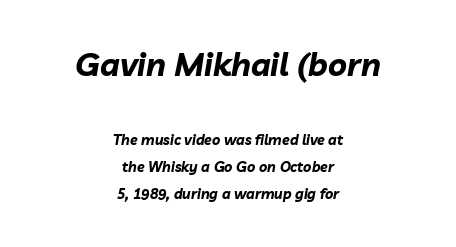
Compared with typical body copy, the letter spacing here is the same. The letters advance in unequal steps, a hallmark of proportional type. Slant detected: the letters are inclined. The letters are bold, with thick, heavy strokes. Two sizes are in play, and the larger belongs to the first block.
